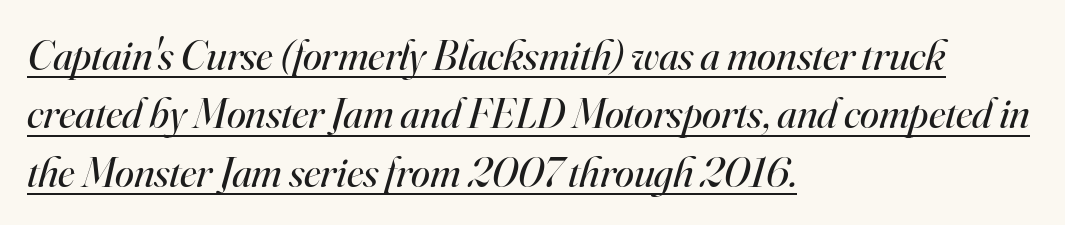
Q: Is the text bold? A: No.
Q: Is the text italic (slanted)? A: Yes, it leans right by about 16 degrees.
Q: Is the typeface a serif or a sans-serif typeface? A: Serif.
Q: Is the text underlined? A: Yes.
Q: How is the paragraph aligned? A: Left-aligned.
Q: Is the spacing between letters normal or unusually wide? A: Normal.
Q: Is the spacing between lines tight, normal or loose? A: Normal.
Q: Width (condensed, normal, or wide)? A: Normal.
Q: Stroke contrast? A: High.
Q: x-height? A: Small.
Q: Monospaced? A: No.
